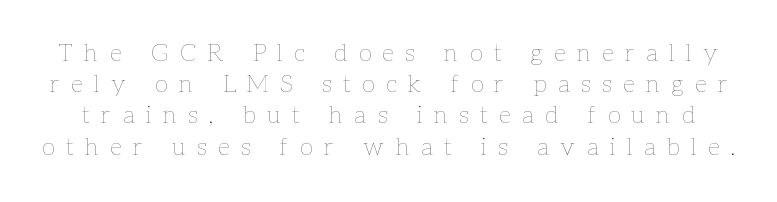
Q: Is the text bold? A: No.
Q: Is the text italic (slanted)? A: No, it is upright.
Q: Is the text underlined? A: No.
Q: Is the spacing between letters normal or unusually wide? A: Unusually wide.
Q: Is the spacing between lines tight, normal or loose? A: Normal.
